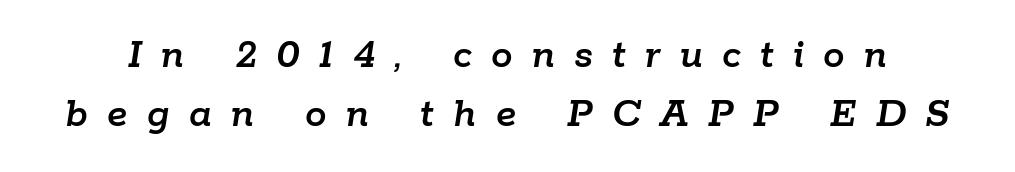
The passage shown has open, widely tracked lettering throughout. The passage shown is not underscored anywhere. A normal amount of white space separates one row of letters from the next. Note the varied advance widths — an 'i' is clearly narrower than an 'm'. The face used here has a pronounced slope to its letters.
